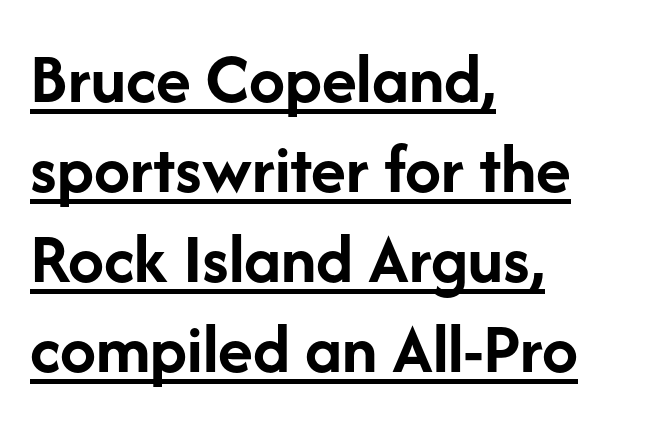
The image shows 72 px semibold sans-serif type, upright; set left-aligned, normal line spacing (1.25x), normal letter spacing, underlined; low stroke contrast and a medium x-height.
